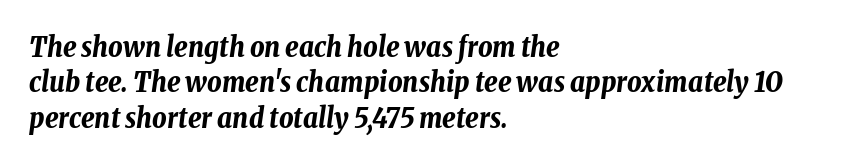
Tracking value appears to be zero — textbook default spacing. The strip under each line holds only bare page. Italic? Definitely — the glyphs are oblique. The vertical gap from one line to the next is medium.
